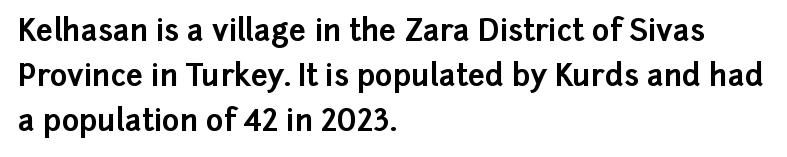
Q: Is the text bold? A: Yes.
Q: Is the text italic (slanted)? A: No, it is upright.
Q: Is the typeface a serif or a sans-serif typeface? A: Sans-serif.
Q: Is the text underlined? A: No.
Q: How is the paragraph aligned? A: Left-aligned.
Q: Is the spacing between letters normal or unusually wide? A: Normal.
Q: Is the spacing between lines tight, normal or loose? A: Normal.
Q: Width (condensed, normal, or wide)? A: Normal.
Q: Stroke contrast? A: Low.
Q: x-height? A: Medium.
Q: Monospaced? A: No.
